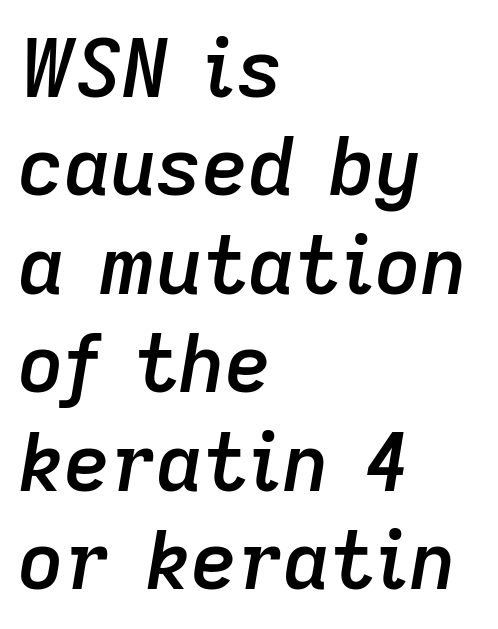
The image shows 80 px semibold type, italic (leaning right); set left-aligned, line spacing 1.23x, normal letter spacing, not underlined; low stroke contrast and a medium x-height.
